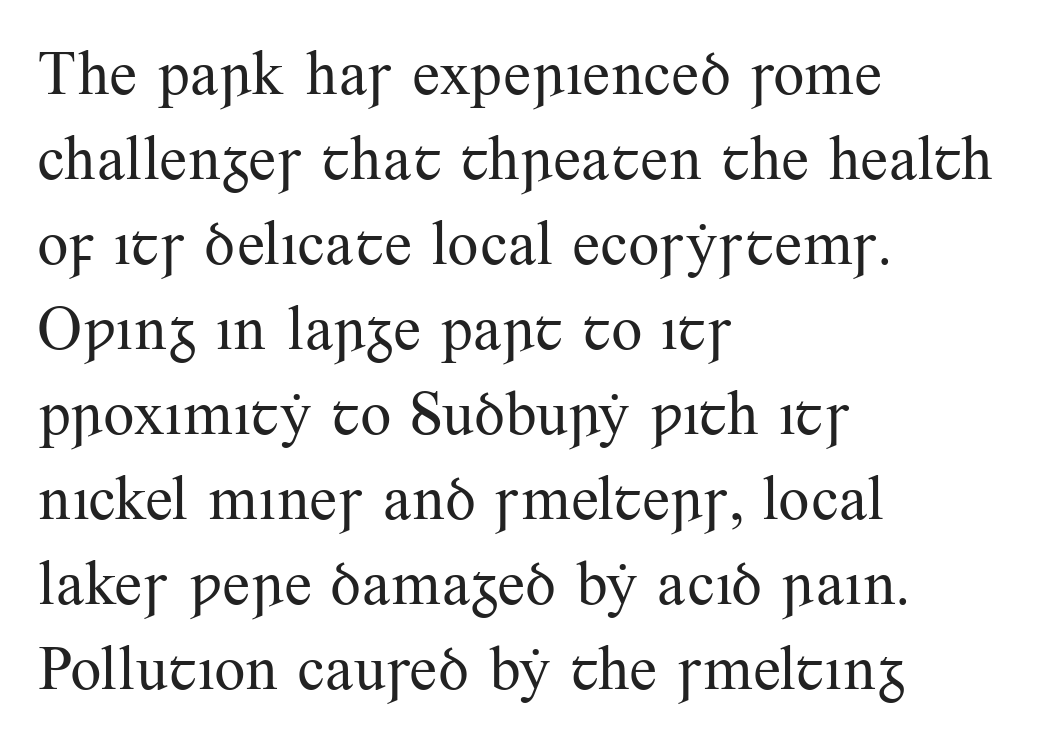
The image shows 62 px regular-weight serif type, upright; set left-aligned, normal line spacing (1.37x), normal letter spacing, not underlined; medium stroke contrast and a small x-height.
